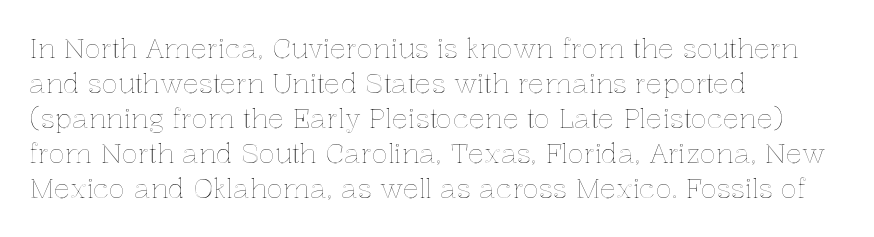
{"italic": "no", "underline": "no", "align": "left", "line_spacing": "normal", "line_spacing_ratio": 1.3, "letter_spacing": "normal", "letter_spacing_em": 0.0, "glyph_px": 27}
